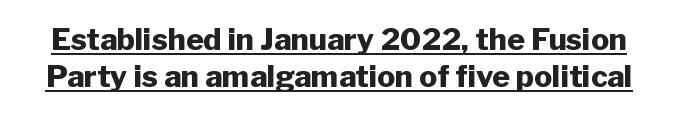
Q: Is the text bold? A: Yes.
Q: Is the text italic (slanted)? A: No, it is upright.
Q: Is the typeface a serif or a sans-serif typeface? A: Sans-serif.
Q: Is the text underlined? A: Yes.
Q: Is the spacing between letters normal or unusually wide? A: Normal.
Q: Width (condensed, normal, or wide)? A: Normal.
Q: Stroke contrast? A: Low.
Q: x-height? A: Medium.
Q: Monospaced? A: No.
